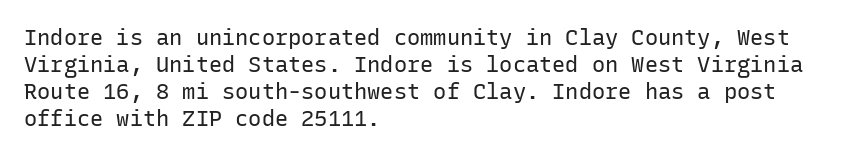
Q: Is the text bold? A: No.
Q: Is the text italic (slanted)? A: No, it is upright.
Q: Is the text underlined? A: No.
Q: How is the paragraph aligned? A: Left-aligned.
Q: Is the spacing between letters normal or unusually wide? A: Normal.
